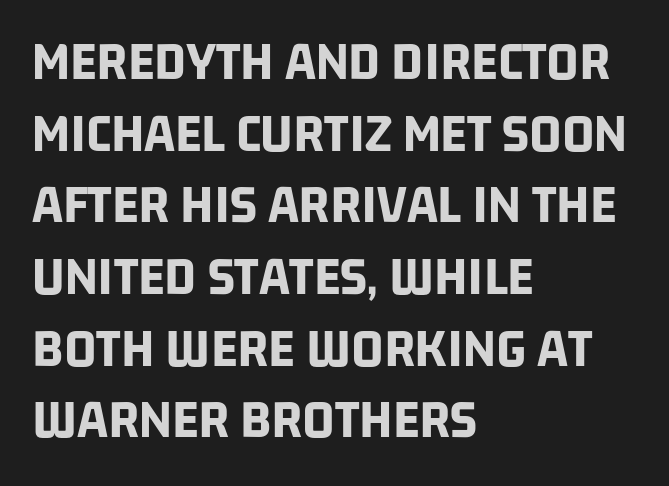
{"serif": "no", "bold": "yes", "weight": "bold", "width": "condensed", "stroke_contrast": "low", "x_height": "large", "monospaced": "no", "underline": "no", "align": "left", "line_spacing": "normal", "line_spacing_ratio": 1.28, "letter_spacing": "normal", "letter_spacing_em": 0.0, "glyph_px": 56}
